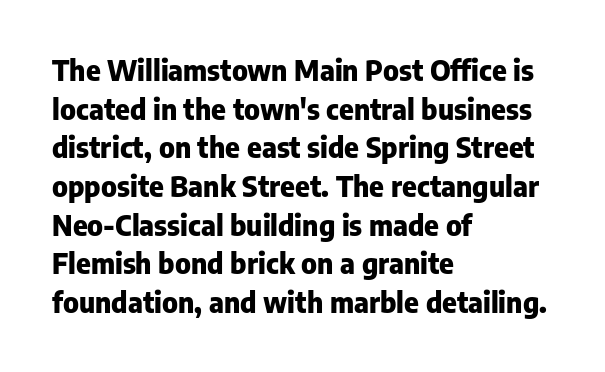
Where is the straight margin? On the left. Looks like regular typesetting: each glyph gets only the width it needs. The space between consecutive lines is moderate. Short note: letters normally spaced. These lines carry a lot of weight — the face is fully bold.
